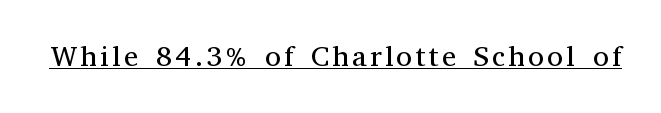
Q: Is the text bold? A: No.
Q: Is the text italic (slanted)? A: No, it is upright.
Q: Is the typeface a serif or a sans-serif typeface? A: Serif.
Q: Is the text underlined? A: Yes.
Q: Width (condensed, normal, or wide)? A: Normal.
Q: Stroke contrast? A: Medium.
Q: x-height? A: Medium.
Q: Monospaced? A: No.
